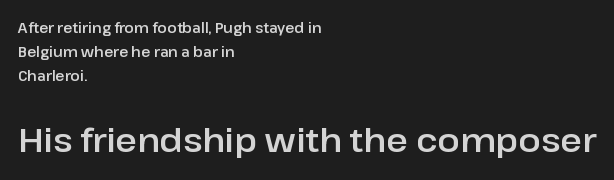
Q: Is the text italic (slanted)? A: No, it is upright.
Q: Is the typeface a serif or a sans-serif typeface? A: Sans-serif.
Q: Is the text underlined? A: No.
Q: How is the paragraph aligned? A: Left-aligned.
Q: Is the spacing between letters normal or unusually wide? A: Normal.
Q: Is the spacing between lines tight, normal or loose? A: Normal.
Q: Which block of text is set in a larger size, the first (top) or the second (bottom)? A: The second (bottom) one.
Q: Width (condensed, normal, or wide)? A: Normal.
Q: Stroke contrast? A: Low.
Q: x-height? A: Medium.
Q: Monospaced? A: No.
